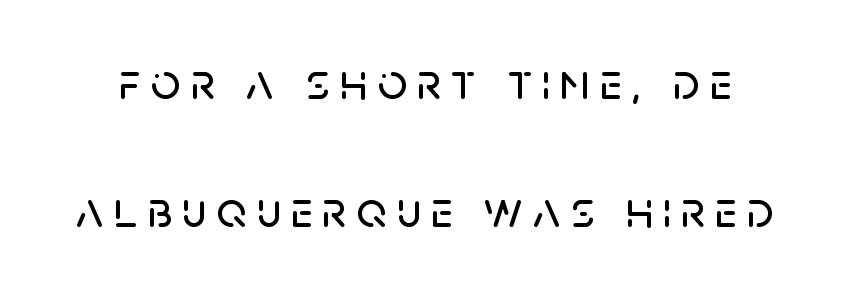
A sans-serif font was chosen for this passage. The zone under the glyphs is completely vacant. These lines are rendered in a variable-pitch font. No italicization has been applied; the sample stays upright. Each new line begins a long way beneath the previous one.
